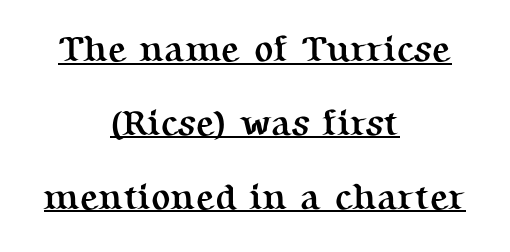
Q: Is the text bold? A: Yes.
Q: Is the text italic (slanted)? A: No, it is upright.
Q: Is the typeface a serif or a sans-serif typeface? A: Serif.
Q: Is the text underlined? A: Yes.
Q: How is the paragraph aligned? A: Centered.
Q: Is the spacing between letters normal or unusually wide? A: Normal.
Q: Is the spacing between lines tight, normal or loose? A: Loose.
Q: Width (condensed, normal, or wide)? A: Normal.
Q: Stroke contrast? A: Medium.
Q: x-height? A: Medium.
Q: Monospaced? A: No.
